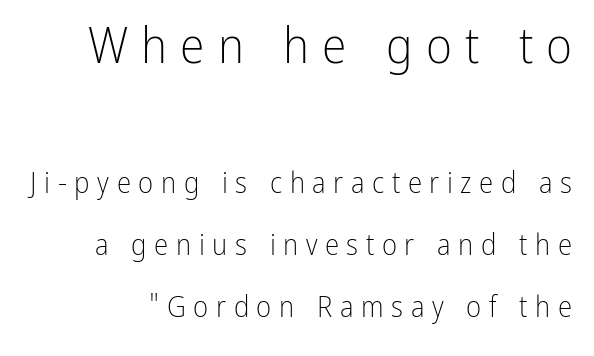
{"serif": "no", "italic": "no", "bold": "no", "weight": "light", "width": "condensed", "stroke_contrast": "low", "x_height": "medium", "monospaced": "no", "underline": "no", "line_spacing": "loose", "line_spacing_ratio": 2.14, "letter_spacing": "wide", "letter_spacing_em": 0.26, "larger_block": "first", "size_ratio": 1.72, "glyph_px": 50}
